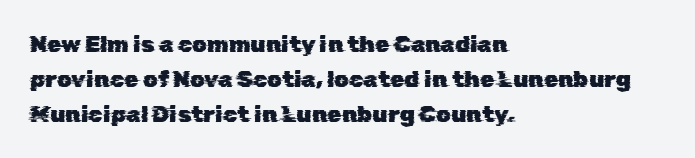
The image shows 23 px text type; set left-aligned, normal line spacing (1.52x), normal letter spacing, not underlined.
